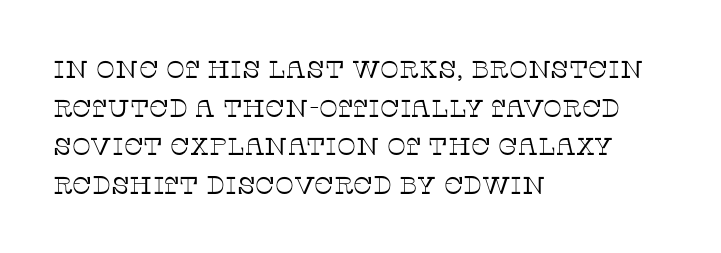
Q: Is the text bold? A: No.
Q: Is the text italic (slanted)? A: No, it is upright.
Q: Is the text underlined? A: No.
Q: How is the paragraph aligned? A: Left-aligned.
Q: Is the spacing between letters normal or unusually wide? A: Normal.
Q: Is the spacing between lines tight, normal or loose? A: Normal.
